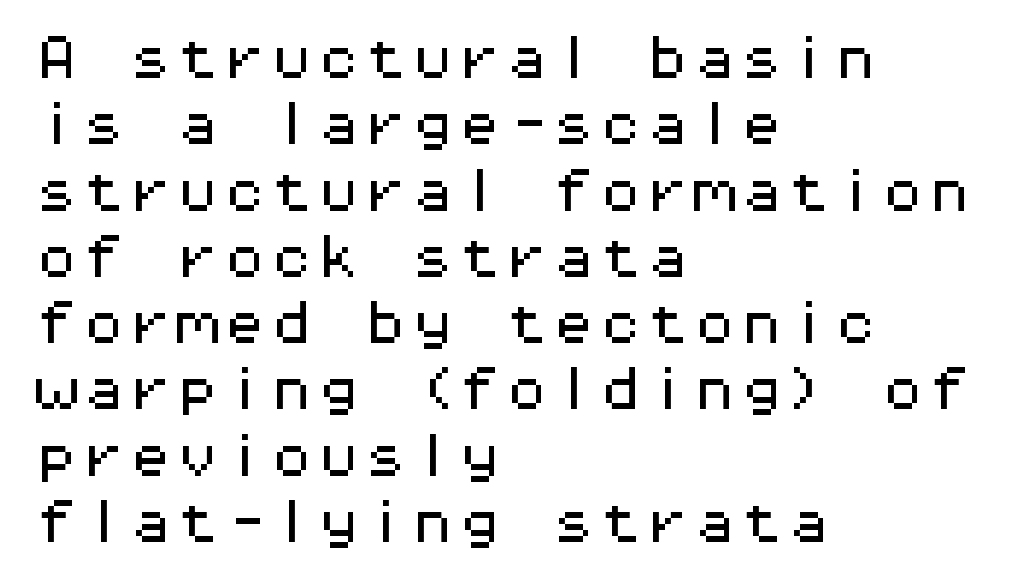
{"serif": "no", "italic": "no", "width": "wide", "stroke_contrast": "medium", "x_height": "medium", "monospaced": "yes", "underline": "no", "align": "left", "line_spacing": "normal", "line_spacing_ratio": 1.41, "letter_spacing": "normal", "letter_spacing_em": 0.0, "glyph_px": 47}
